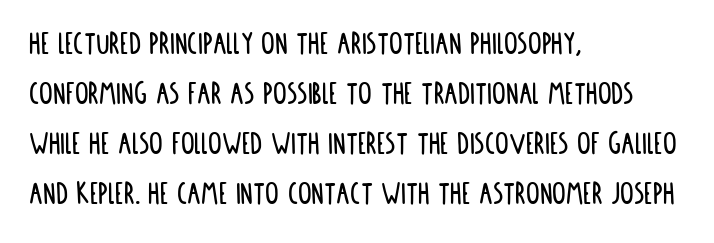
{"serif": "no", "italic": "no", "width": "condensed", "stroke_contrast": "low", "x_height": "large", "monospaced": "no", "underline": "no", "align": "left", "line_spacing": "normal", "line_spacing_ratio": 1.47, "letter_spacing": "normal", "letter_spacing_em": 0.0, "glyph_px": 34}
